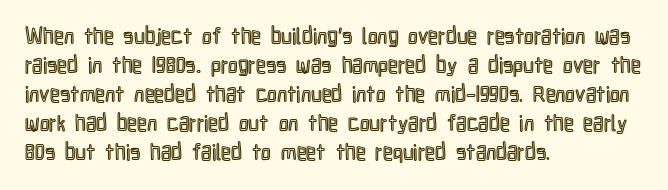
{"italic": "no", "underline": "no", "align": "left", "line_spacing": "normal", "line_spacing_ratio": 1.32, "letter_spacing": "normal", "letter_spacing_em": 0.0, "glyph_px": 22}
